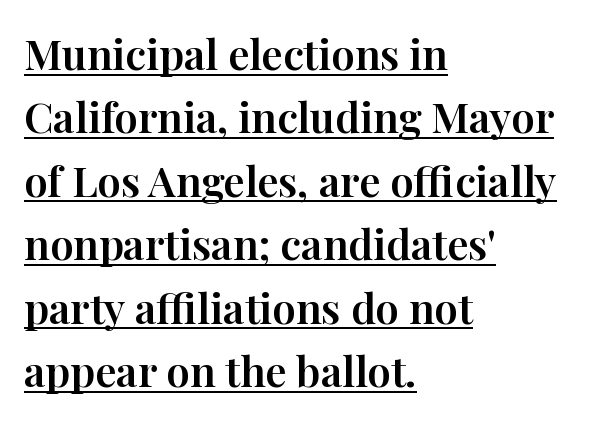
The image shows 42 px serif type, upright; set left-aligned, normal line spacing (1.51x), normal letter spacing, underlined; high stroke contrast and a medium x-height.
